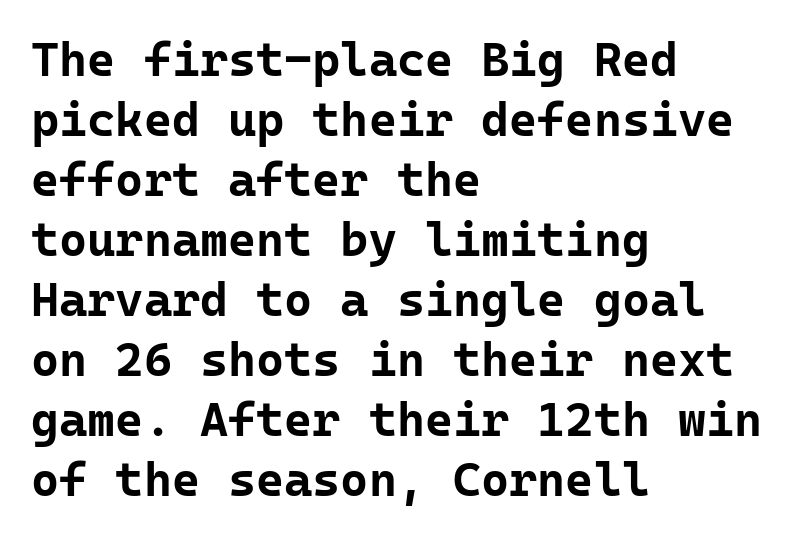
Q: Is the text bold? A: Yes.
Q: Is the text italic (slanted)? A: No, it is upright.
Q: Is the typeface a serif or a sans-serif typeface? A: Sans-serif.
Q: Is the text underlined? A: No.
Q: How is the paragraph aligned? A: Left-aligned.
Q: Is the spacing between letters normal or unusually wide? A: Normal.
Q: Is the spacing between lines tight, normal or loose? A: Normal.
Q: Width (condensed, normal, or wide)? A: Normal.
Q: Stroke contrast? A: Low.
Q: x-height? A: Medium.
Q: Monospaced? A: Yes.
